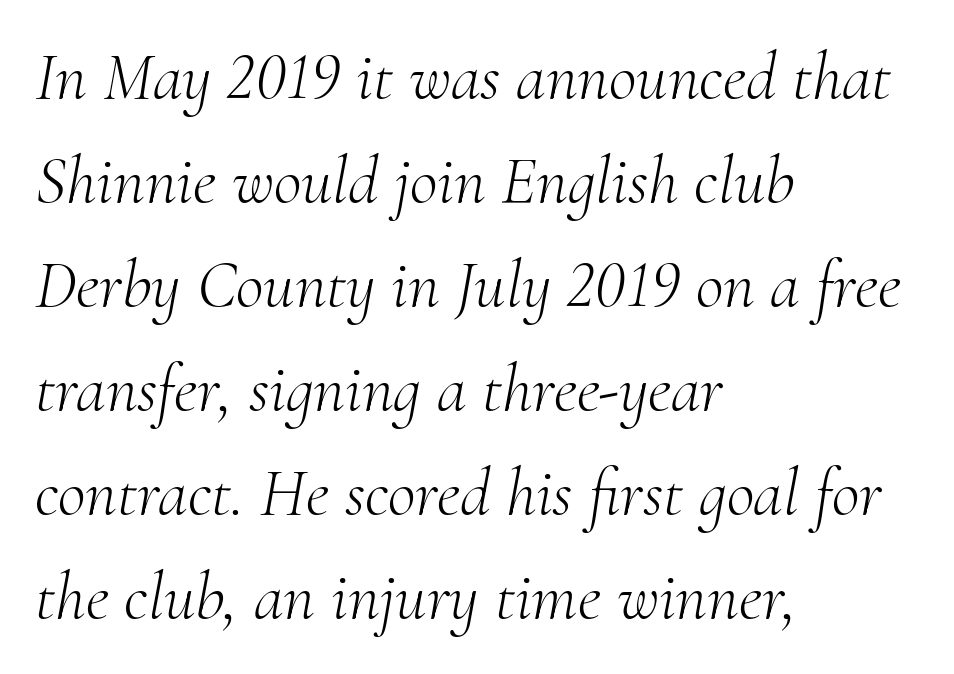
Q: Is the text bold? A: No.
Q: Is the text italic (slanted)? A: Yes, it leans right by about 10 degrees.
Q: Is the typeface a serif or a sans-serif typeface? A: Serif.
Q: Is the text underlined? A: No.
Q: How is the paragraph aligned? A: Left-aligned.
Q: Is the spacing between letters normal or unusually wide? A: Normal.
Q: Is the spacing between lines tight, normal or loose? A: Normal.
Q: Width (condensed, normal, or wide)? A: Normal.
Q: Stroke contrast? A: Medium.
Q: x-height? A: Small.
Q: Monospaced? A: No.
